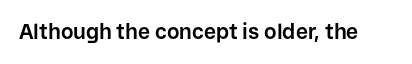
{"italic": "no", "bold": "yes", "underline": "no", "letter_spacing": "normal", "letter_spacing_em": 0.0, "glyph_px": 21}
